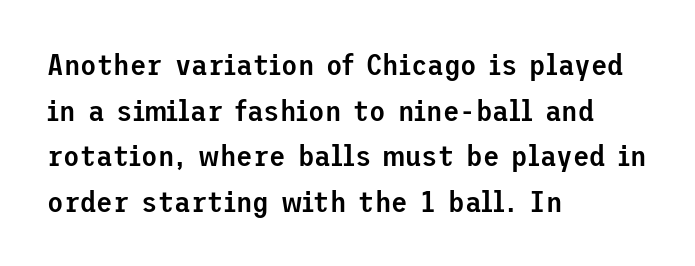
The type sits square on the baseline with zero lean. Any mark beneath the type? The region is blank. As a designer I'd log this as weight 600, semibold. Summary of vertical rhythm: regular, with standard interline spacing. Short and long lines alike share a common starting point at left. This rendering leaves character spacing at its baseline value.
